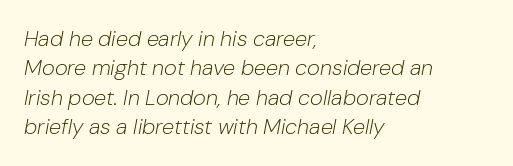
All the whitespace from short lines collects on the right. This reads as an unemphasized weight, regular at the heaviest. Tracking value appears to be zero — textbook default spacing. Students, observe: this is what conventionally led text looks like. A clean baseline with only descenders dipping below it. Posture: slanted.
